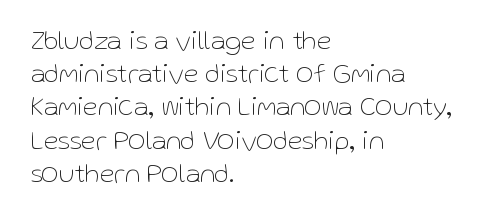
The image shows 27 px text type, upright; set left-aligned, line spacing 1.23x, normal letter spacing, not underlined.
